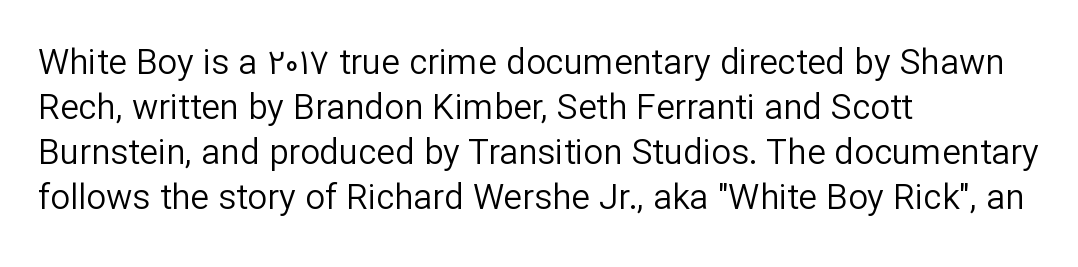
The image shows 35 px regular-weight sans-serif type, upright; set left-aligned, normal line spacing (1.29x), normal letter spacing, not underlined; low stroke contrast and a medium x-height.
